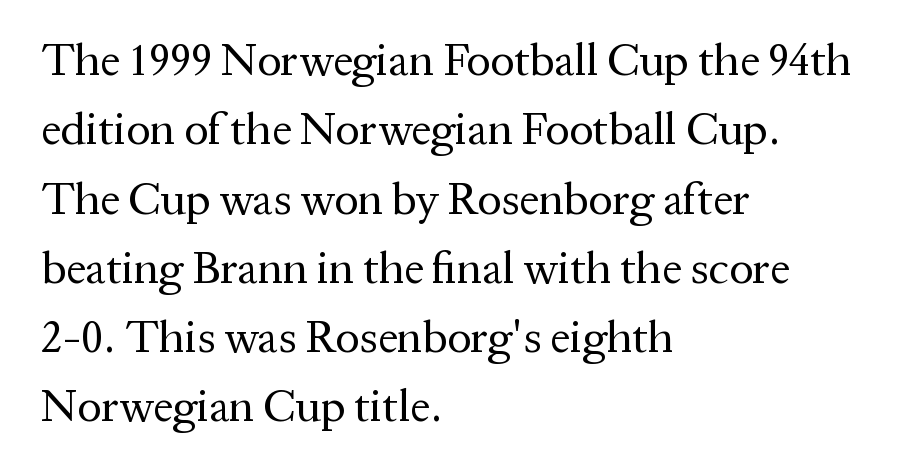
Q: Is the text bold? A: No.
Q: Is the text italic (slanted)? A: No, it is upright.
Q: Is the typeface a serif or a sans-serif typeface? A: Serif.
Q: Is the text underlined? A: No.
Q: How is the paragraph aligned? A: Left-aligned.
Q: Is the spacing between letters normal or unusually wide? A: Normal.
Q: Is the spacing between lines tight, normal or loose? A: Normal.
Q: Width (condensed, normal, or wide)? A: Normal.
Q: Stroke contrast? A: Medium.
Q: x-height? A: Medium.
Q: Monospaced? A: No.
